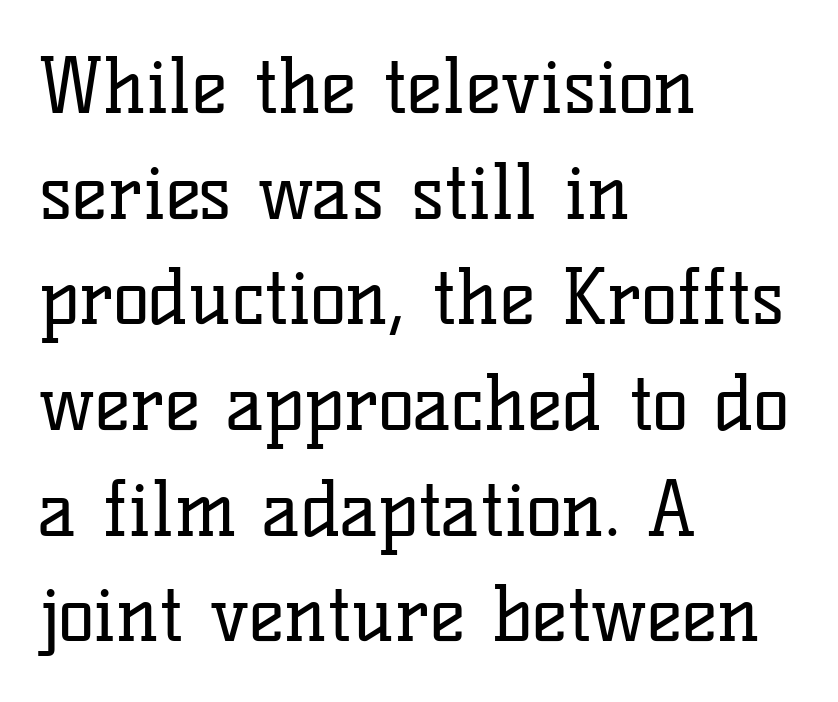
{"serif": "yes", "italic": "no", "bold": "no", "weight": "regular", "width": "normal", "stroke_contrast": "low", "x_height": "medium", "monospaced": "no", "underline": "no", "align": "left", "line_spacing": "normal", "line_spacing_ratio": 1.39, "letter_spacing": "normal", "letter_spacing_em": 0.0, "glyph_px": 76}
